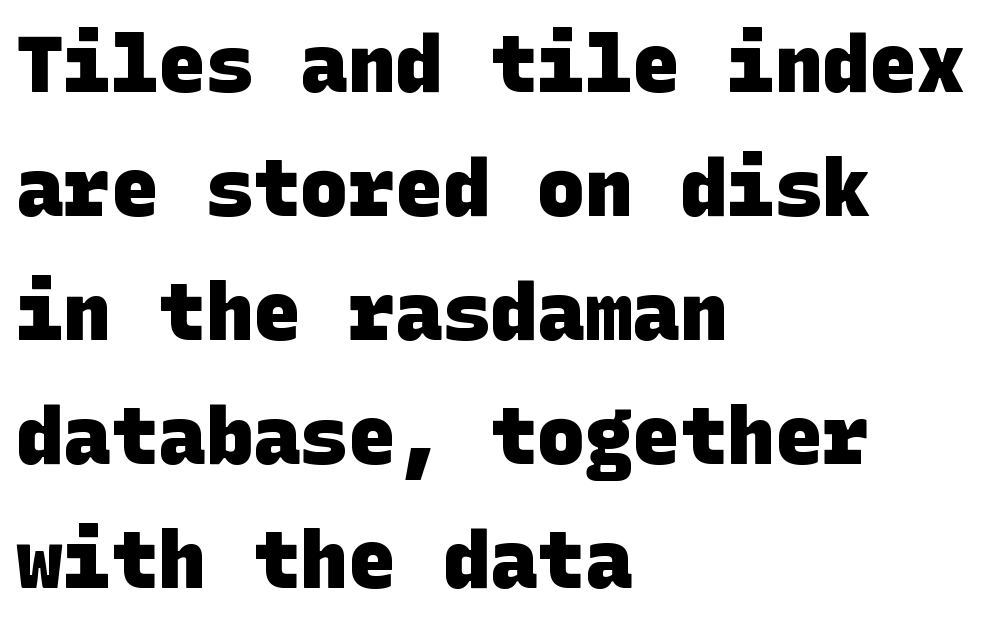
{"serif": "no", "bold": "yes", "weight": "heavy", "width": "normal", "stroke_contrast": "low", "x_height": "large", "underline": "no", "align": "left", "line_spacing": "normal", "line_spacing_ratio": 1.57, "letter_spacing": "normal", "letter_spacing_em": 0.0, "glyph_px": 79}
